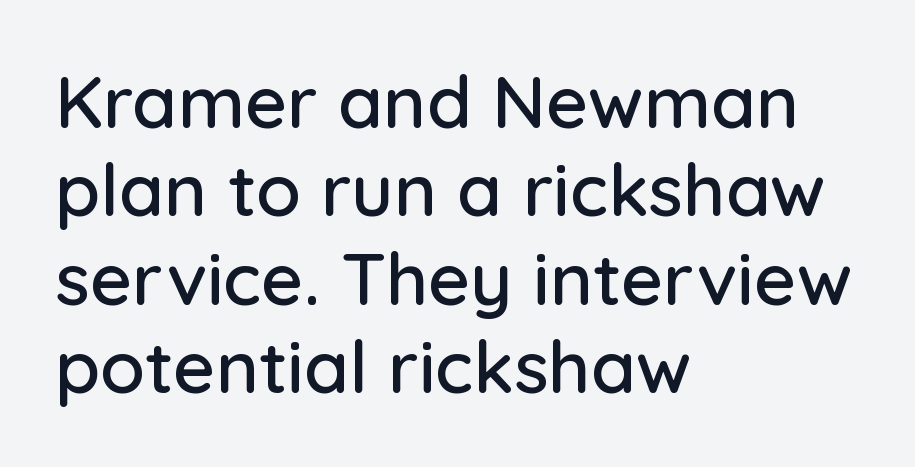
Q: Is the text italic (slanted)? A: No, it is upright.
Q: Is the typeface a serif or a sans-serif typeface? A: Sans-serif.
Q: Is the text underlined? A: No.
Q: How is the paragraph aligned? A: Left-aligned.
Q: Is the spacing between letters normal or unusually wide? A: Normal.
Q: Width (condensed, normal, or wide)? A: Normal.
Q: Stroke contrast? A: Low.
Q: x-height? A: Medium.
Q: Monospaced? A: No.
